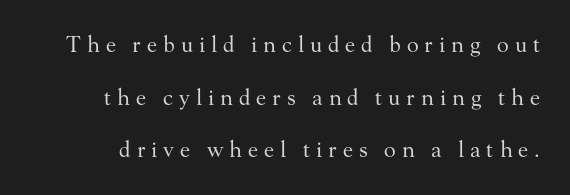
Glyph-to-glyph distance is far greater than everyday printed text. Weight: in the light-to-regular range. This sample trades compactness for vertical openness between lines. The space directly below the letters is spotless. The lettering stays uniformly vertical, giving the passage a roman look.
